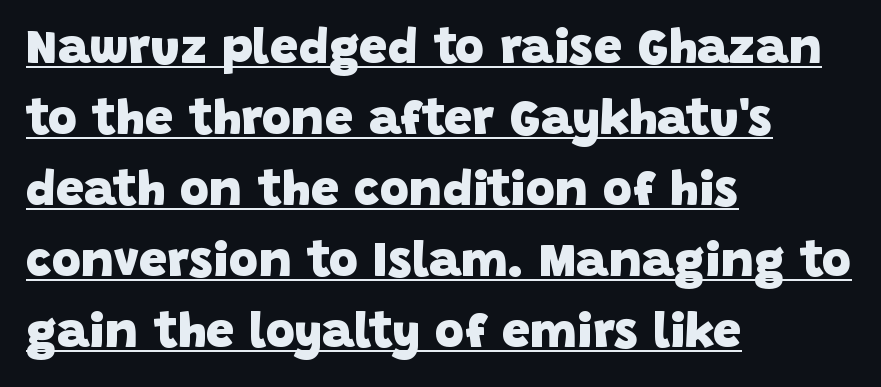
How would I describe the line gaps? Plain and ordinary. Letter spacing: default. The lettering is marked with a stroke running underneath it. Nope, no serifs anywhere on these letters.
